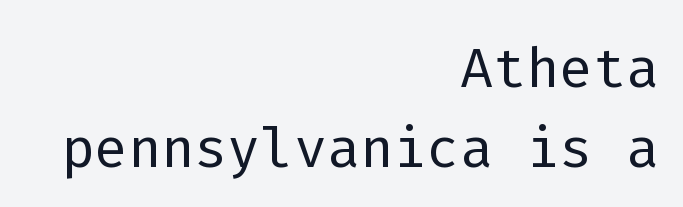
Q: Is the text bold? A: No.
Q: Is the text italic (slanted)? A: No, it is upright.
Q: Is the typeface a serif or a sans-serif typeface? A: Sans-serif.
Q: Is the text underlined? A: No.
Q: How is the paragraph aligned? A: Right-aligned.
Q: Is the spacing between letters normal or unusually wide? A: Normal.
Q: Is the spacing between lines tight, normal or loose? A: Tight.
Q: Width (condensed, normal, or wide)? A: Normal.
Q: Stroke contrast? A: Low.
Q: x-height? A: Medium.
Q: Monospaced? A: Yes.
